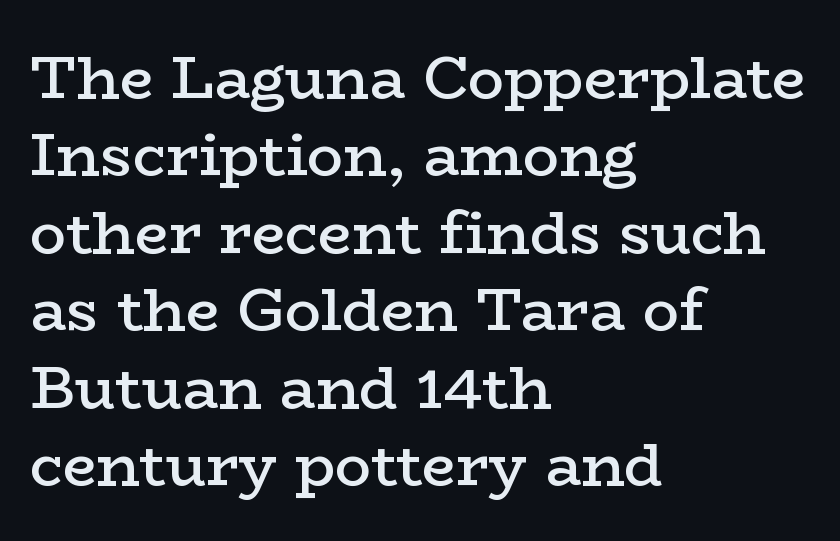
The image shows 60 px semibold, wide serif type, upright; set left-aligned, normal line spacing (1.29x), normal letter spacing, not underlined; low stroke contrast and a medium x-height.
